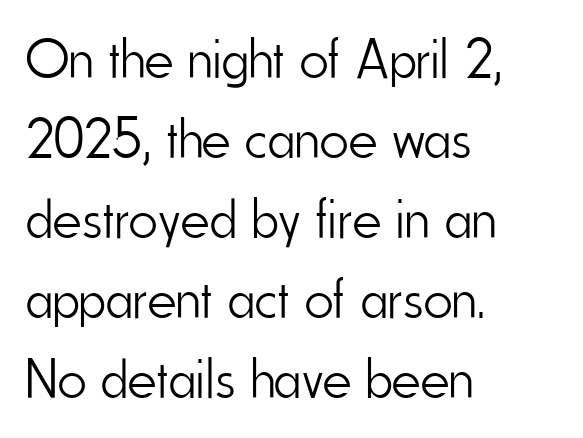
{"serif": "no", "italic": "no", "bold": "no", "weight": "light", "width": "condensed", "stroke_contrast": "low", "x_height": "small", "monospaced": "no", "underline": "no", "align": "left", "line_spacing": "normal", "line_spacing_ratio": 1.43, "letter_spacing": "normal", "letter_spacing_em": 0.0, "glyph_px": 56}
